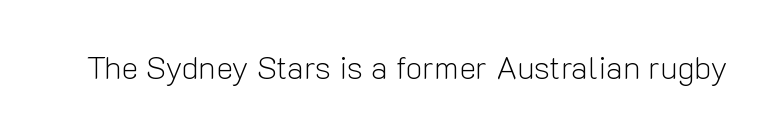
The image shows 32 px light sans-serif type, upright; set normal letter spacing, not underlined; low stroke contrast and a medium x-height.
